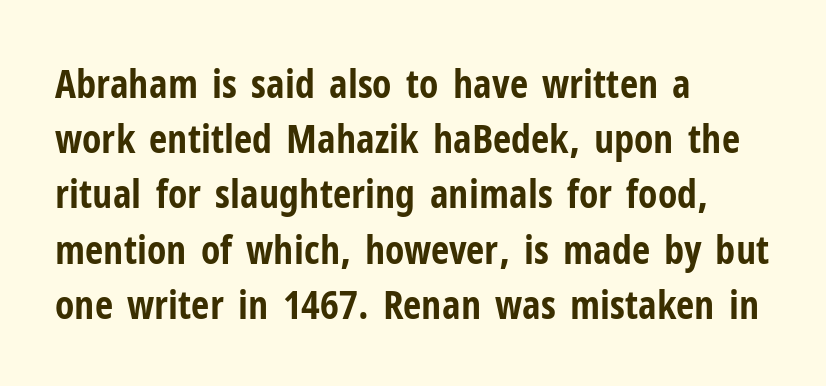
{"serif": "no", "italic": "no", "bold": "yes", "weight": "bold", "width": "condensed", "stroke_contrast": "low", "x_height": "medium", "monospaced": "no", "underline": "no", "align": "left", "line_spacing": "normal", "line_spacing_ratio": 1.38, "letter_spacing": "normal", "letter_spacing_em": 0.0, "glyph_px": 40}
